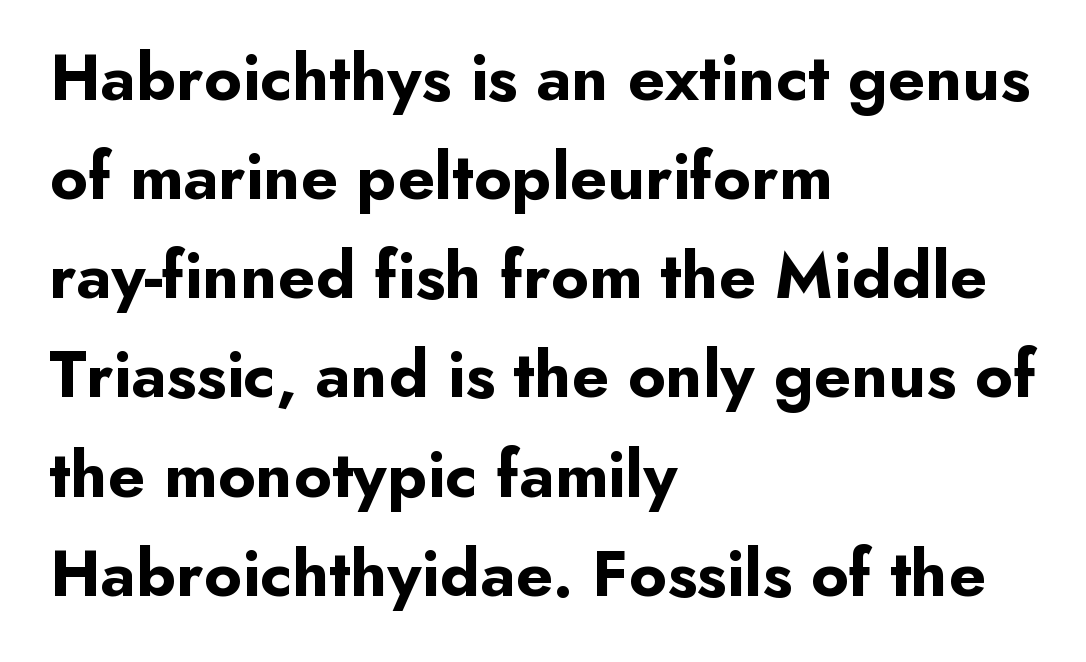
{"serif": "no", "italic": "no", "bold": "yes", "weight": "bold", "width": "normal", "stroke_contrast": "low", "x_height": "small", "monospaced": "no", "underline": "no", "align": "left", "line_spacing": "normal", "line_spacing_ratio": 1.48, "letter_spacing": "normal", "letter_spacing_em": 0.0, "glyph_px": 67}
